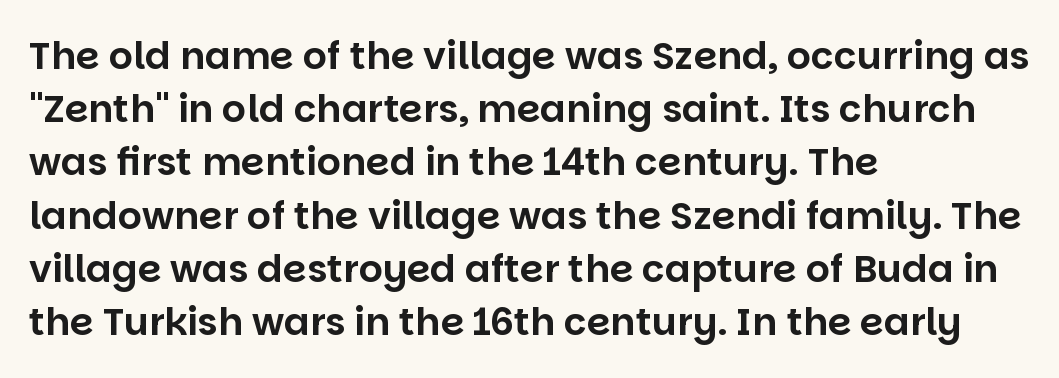
The image shows 38 px sans-serif type, upright; set left-aligned, normal line spacing (1.4x), normal letter spacing, not underlined; low stroke contrast and a large x-height.
